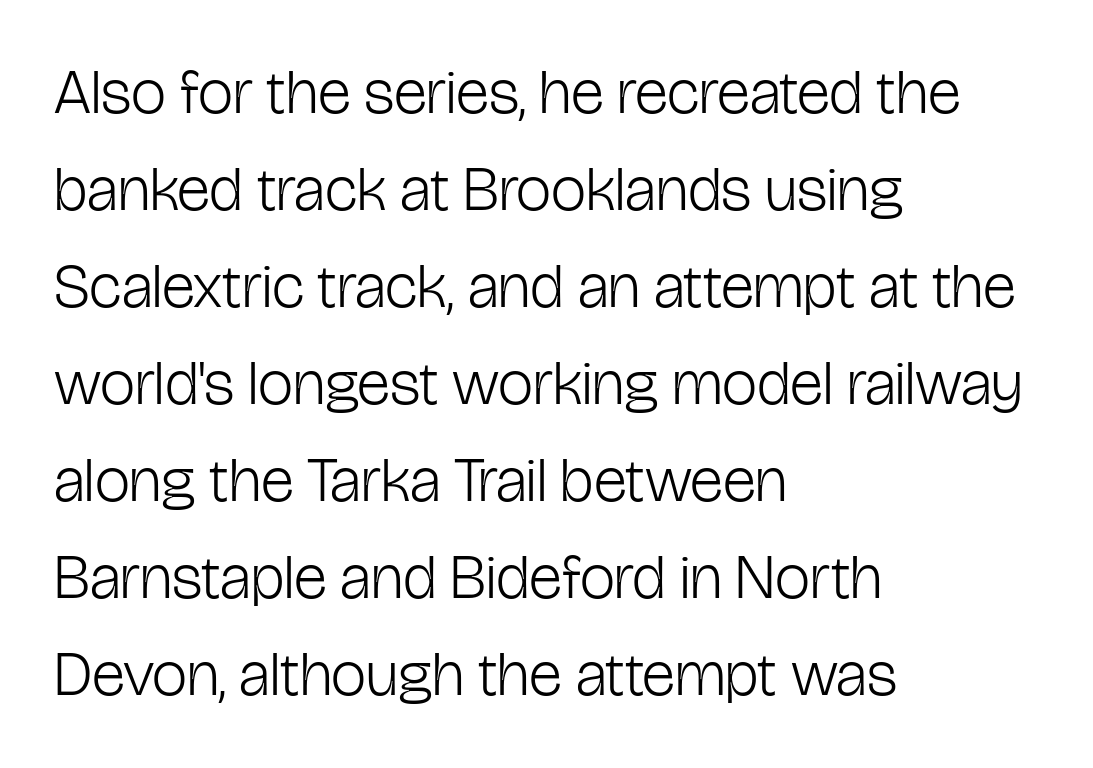
{"serif": "no", "italic": "no", "bold": "no", "weight": "light", "width": "condensed", "stroke_contrast": "low", "x_height": "medium", "monospaced": "no", "underline": "no", "align": "left", "line_spacing": "normal", "line_spacing_ratio": 1.54, "letter_spacing": "normal", "letter_spacing_em": 0.0, "glyph_px": 63}
